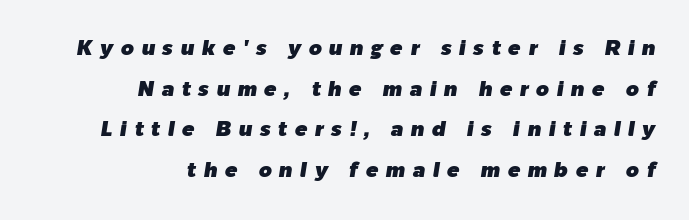
Descender tails drop into unmarked territory. One glance says open: line gaps are wider than usual. The whole block is typeset with a tilt. Substantial extra tracking has been applied to these lines.
